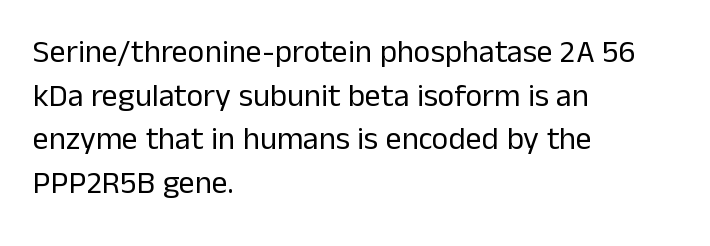
The image shows 32 px regular-weight sans-serif type, upright; set left-aligned, normal line spacing (1.36x), normal letter spacing, not underlined; low stroke contrast and a medium x-height.
